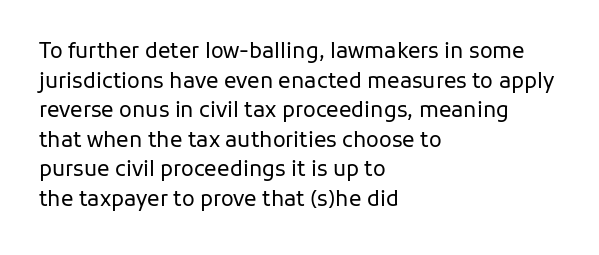
The image shows 21 px text type, upright; set left-aligned, normal line spacing (1.41x), normal letter spacing, not underlined.
